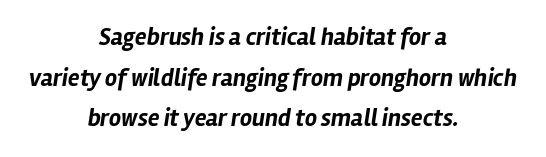
Q: Is the text bold? A: Yes.
Q: Is the text italic (slanted)? A: Yes, it leans right by about 12 degrees.
Q: Is the text underlined? A: No.
Q: How is the paragraph aligned? A: Centered.
Q: Is the spacing between letters normal or unusually wide? A: Normal.
Q: Is the spacing between lines tight, normal or loose? A: Normal.
